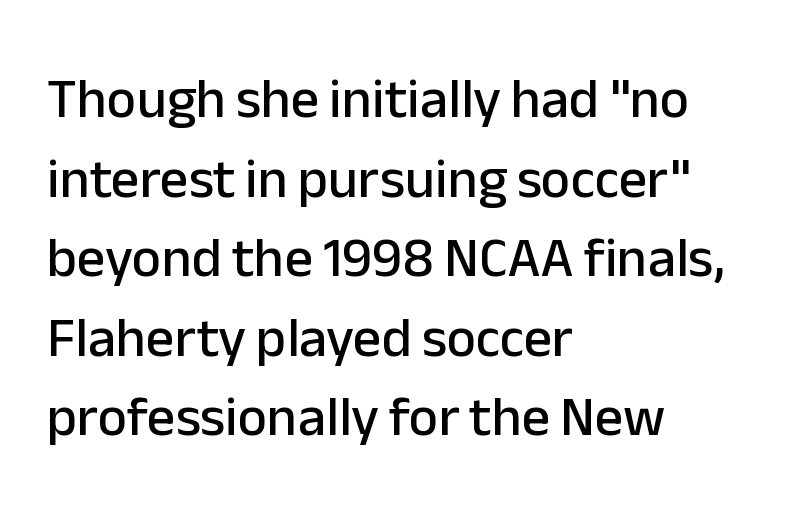
Q: Is the text italic (slanted)? A: No, it is upright.
Q: Is the typeface a serif or a sans-serif typeface? A: Sans-serif.
Q: Is the text underlined? A: No.
Q: How is the paragraph aligned? A: Left-aligned.
Q: Is the spacing between letters normal or unusually wide? A: Normal.
Q: Is the spacing between lines tight, normal or loose? A: Normal.
Q: Width (condensed, normal, or wide)? A: Normal.
Q: Stroke contrast? A: Low.
Q: x-height? A: Medium.
Q: Monospaced? A: No.
